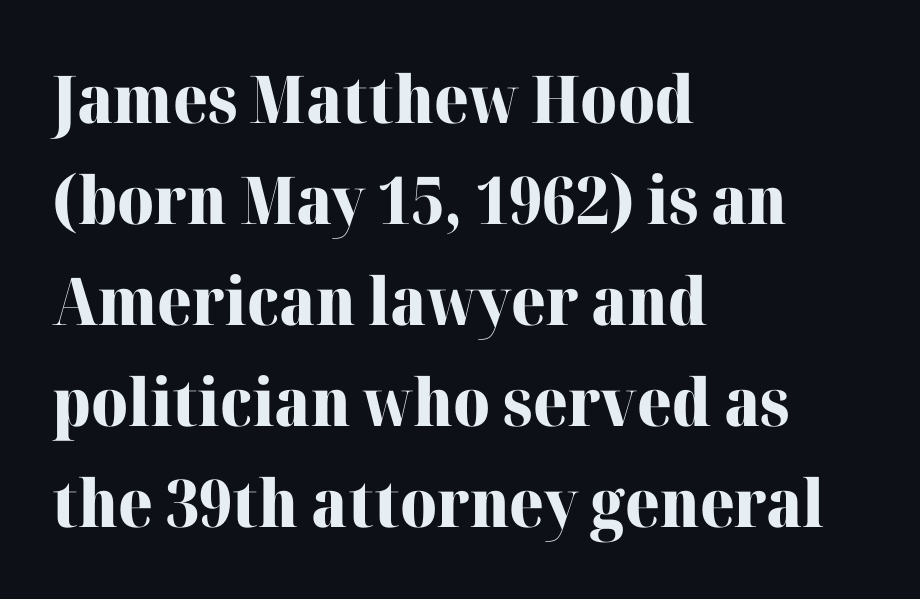
Q: Is the text bold? A: Yes.
Q: Is the text italic (slanted)? A: No, it is upright.
Q: Is the typeface a serif or a sans-serif typeface? A: Serif.
Q: Is the text underlined? A: No.
Q: How is the paragraph aligned? A: Left-aligned.
Q: Is the spacing between letters normal or unusually wide? A: Normal.
Q: Is the spacing between lines tight, normal or loose? A: Normal.
Q: Width (condensed, normal, or wide)? A: Normal.
Q: Stroke contrast? A: High.
Q: x-height? A: Medium.
Q: Monospaced? A: No.
